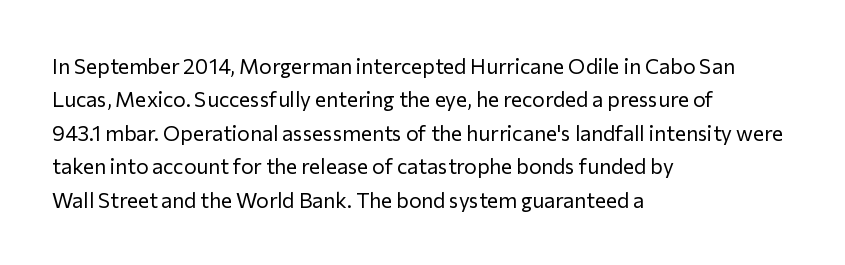
{"italic": "no", "bold": "no", "underline": "no", "align": "left", "line_spacing": "normal", "line_spacing_ratio": 1.59, "letter_spacing": "normal", "letter_spacing_em": 0.0, "glyph_px": 21}
